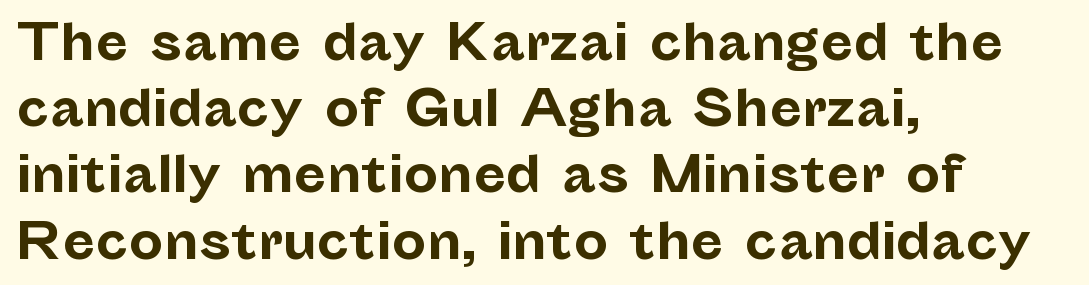
Q: Is the text bold? A: Yes.
Q: Is the text italic (slanted)? A: No, it is upright.
Q: Is the typeface a serif or a sans-serif typeface? A: Sans-serif.
Q: Is the text underlined? A: No.
Q: How is the paragraph aligned? A: Left-aligned.
Q: Is the spacing between letters normal or unusually wide? A: Normal.
Q: Is the spacing between lines tight, normal or loose? A: Normal.
Q: Width (condensed, normal, or wide)? A: Normal.
Q: Stroke contrast? A: Low.
Q: x-height? A: Medium.
Q: Monospaced? A: No.
